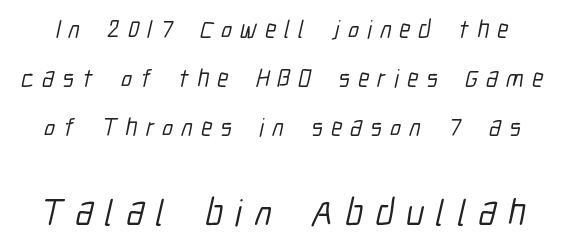
The passage shown is not underscored anywhere. Regarding serifs, this sample does without them. The letters in the lower block stand taller than those in the block above. The type is letterspaced generously, with wide tracking.
